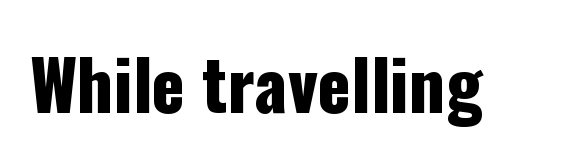
The image shows 69 px condensed sans-serif type, upright; set normal letter spacing, not underlined; low stroke contrast and a medium x-height.
